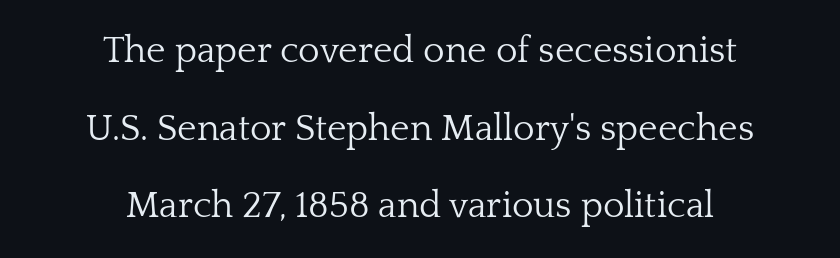
Q: Is the text bold? A: No.
Q: Is the text italic (slanted)? A: No, it is upright.
Q: Is the typeface a serif or a sans-serif typeface? A: Serif.
Q: Is the text underlined? A: No.
Q: How is the paragraph aligned? A: Centered.
Q: Is the spacing between letters normal or unusually wide? A: Normal.
Q: Is the spacing between lines tight, normal or loose? A: Loose.
Q: Width (condensed, normal, or wide)? A: Normal.
Q: Stroke contrast? A: Low.
Q: x-height? A: Medium.
Q: Monospaced? A: No.
